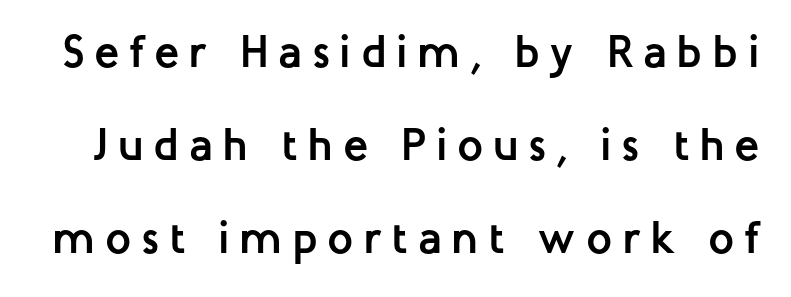
The image shows 46 px semibold sans-serif type, upright; set loose line spacing (2.02x), unusually wide letter spacing (+0.21 em), not underlined; low stroke contrast and a medium x-height.
